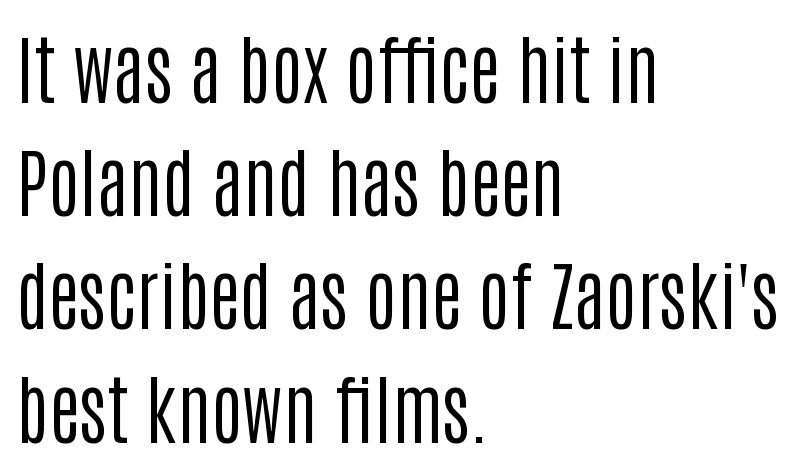
Descenders hang freely into open space. The text block is weighted toward the left margin, trailing off unevenly rightward. Reading down the column, the eye jumps a familiar distance to each next line. Is this a sans? Yes — the strokes have no serifs. Honestly, the letter spacing is just normal — you wouldn't notice it. The lettering stays uniformly vertical, giving the passage a roman look.
